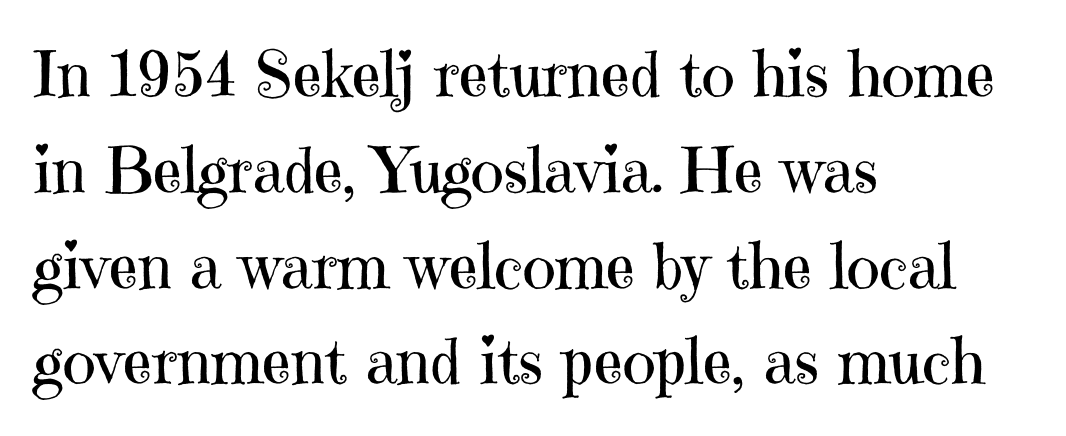
The ragged edge is on the right, which tells us the setting is flush left. Rows of type keep a routine distance in the vertical direction. Font category for this specimen: serif. The zone under the glyphs is completely vacant. You could not count columns in this text — the font is proportionally spaced. On a weight scale, this lands at 450 or below.
